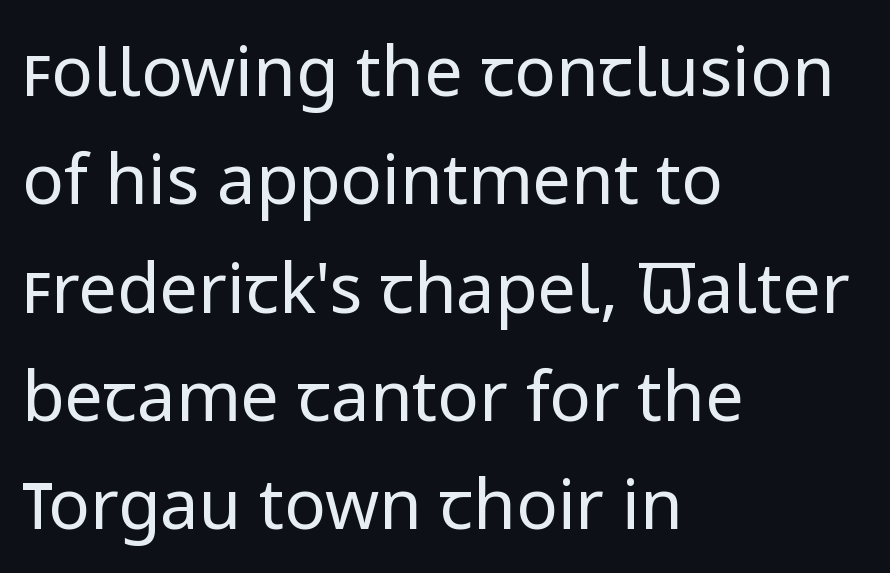
Q: Is the text bold? A: No.
Q: Is the text italic (slanted)? A: No, it is upright.
Q: Is the typeface a serif or a sans-serif typeface? A: Sans-serif.
Q: Is the text underlined? A: No.
Q: How is the paragraph aligned? A: Left-aligned.
Q: Is the spacing between letters normal or unusually wide? A: Normal.
Q: Is the spacing between lines tight, normal or loose? A: Normal.
Q: Width (condensed, normal, or wide)? A: Normal.
Q: Stroke contrast? A: Low.
Q: x-height? A: Medium.
Q: Monospaced? A: No.
